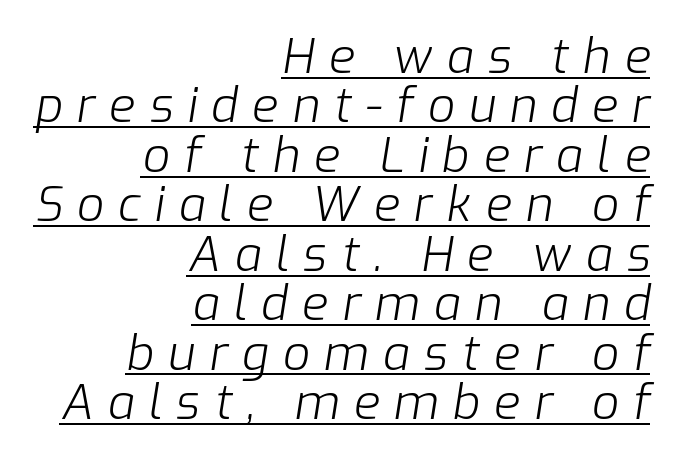
{"italic": "yes", "lean": "right", "slant_degrees": 9, "bold": "no", "weight": "light", "width": "normal", "stroke_contrast": "low", "x_height": "medium", "monospaced": "no", "underline": "yes", "align": "right", "line_spacing": "tight", "line_spacing_ratio": 1.03, "letter_spacing": "wide", "letter_spacing_em": 0.29, "glyph_px": 48}
